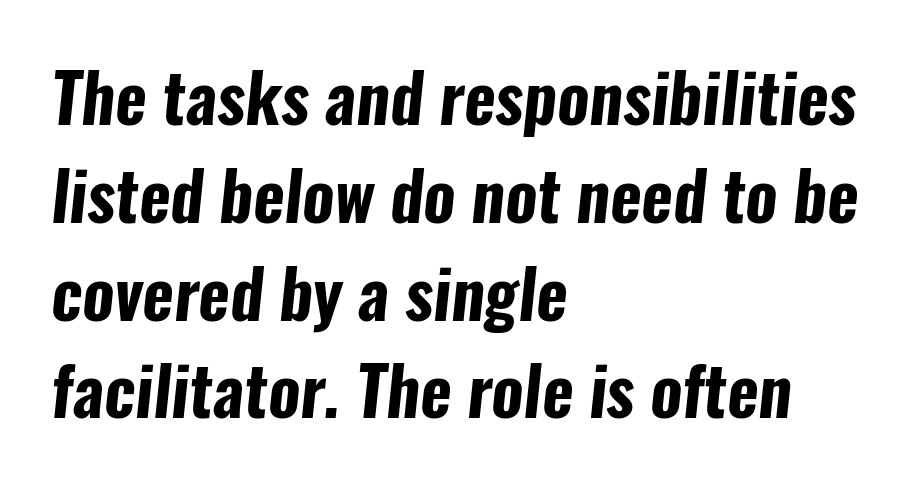
Here the glyphs are tracked normally, forming tight word shapes. Typesetter's note: full bold, strokes at maximum text heaviness. Glance below the letters and you will spot only blank space. A typesetter would label this face a sans. Vertical spacing — default.
